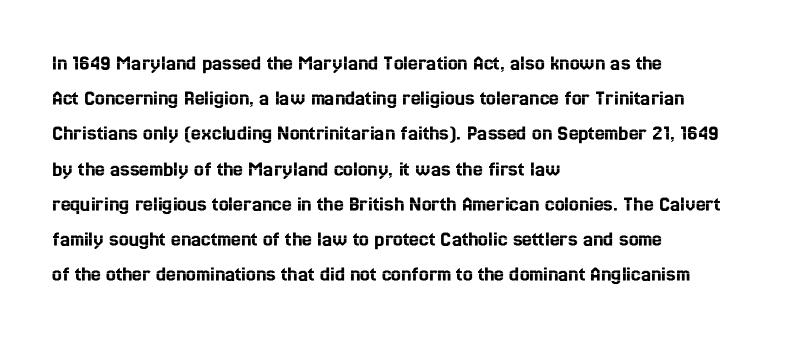
The face used here is rendered with its standard letterfit. A bare baseline throughout the passage. The compositor pushed each line to the left boundary. Regarding leading, the lines here are spaced in the standard way.
